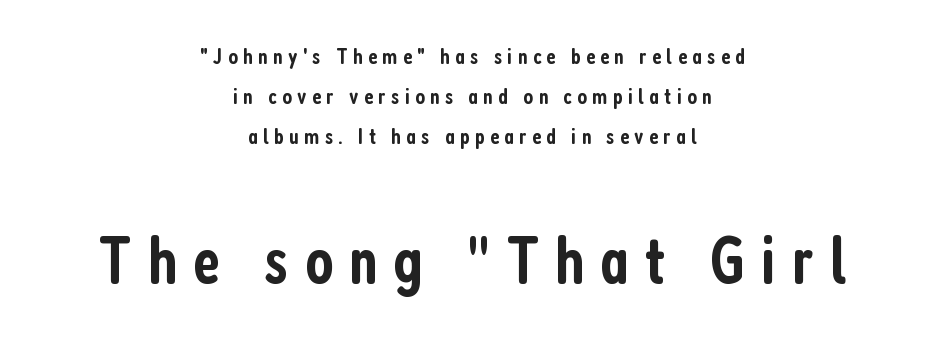
Q: Is the text bold? A: Semi-bold.
Q: Is the text italic (slanted)? A: No, it is upright.
Q: Is the typeface a serif or a sans-serif typeface? A: Sans-serif.
Q: Is the text underlined? A: No.
Q: How is the paragraph aligned? A: Centered.
Q: Is the spacing between letters normal or unusually wide? A: Unusually wide.
Q: Which block of text is set in a larger size, the first (top) or the second (bottom)? A: The second (bottom) one.
Q: Width (condensed, normal, or wide)? A: Condensed.
Q: Stroke contrast? A: Low.
Q: x-height? A: Medium.
Q: Monospaced? A: No.
